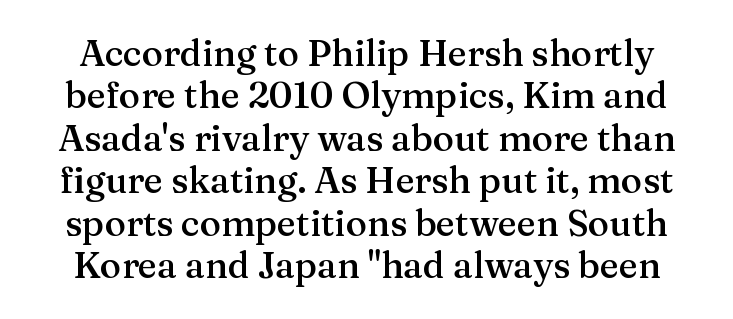
The image shows 36 px semibold serif type, upright; set line spacing 1.18x, normal letter spacing, not underlined; medium stroke contrast and a medium x-height.
